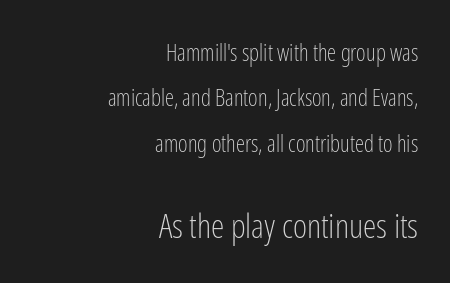
{"serif": "no", "italic": "no", "bold": "no", "weight": "light", "width": "condensed", "stroke_contrast": "low", "x_height": "medium", "monospaced": "no", "underline": "no", "align": "right", "line_spacing": "loose", "line_spacing_ratio": 1.97, "letter_spacing": "normal", "letter_spacing_em": 0.0, "larger_block": "second", "size_ratio": 1.48, "glyph_px": 34}
